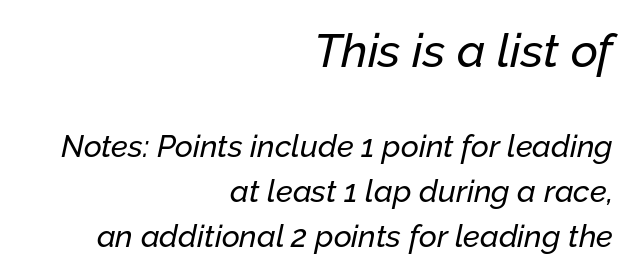
The image shows 47 px text type, italic (leaning right); set right-aligned, normal line spacing (1.44x), normal letter spacing, not underlined; the first (top) block is 1.52x larger; low stroke contrast and a medium x-height.
